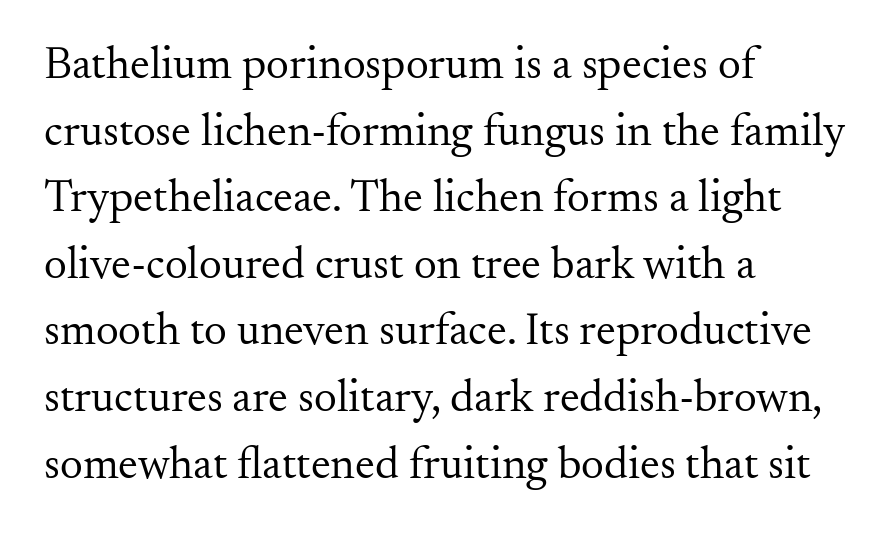
{"serif": "yes", "italic": "no", "bold": "no", "weight": "regular", "width": "normal", "stroke_contrast": "medium", "x_height": "small", "monospaced": "no", "underline": "no", "align": "left", "line_spacing": "normal", "line_spacing_ratio": 1.48, "letter_spacing": "normal", "letter_spacing_em": 0.0, "glyph_px": 45}
